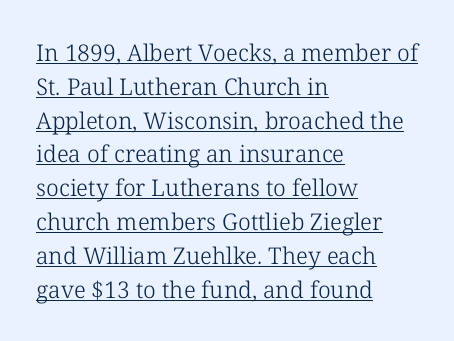
Q: Is the text bold? A: No.
Q: Is the text italic (slanted)? A: No, it is upright.
Q: Is the text underlined? A: Yes.
Q: How is the paragraph aligned? A: Left-aligned.
Q: Is the spacing between letters normal or unusually wide? A: Normal.
Q: Is the spacing between lines tight, normal or loose? A: Normal.
